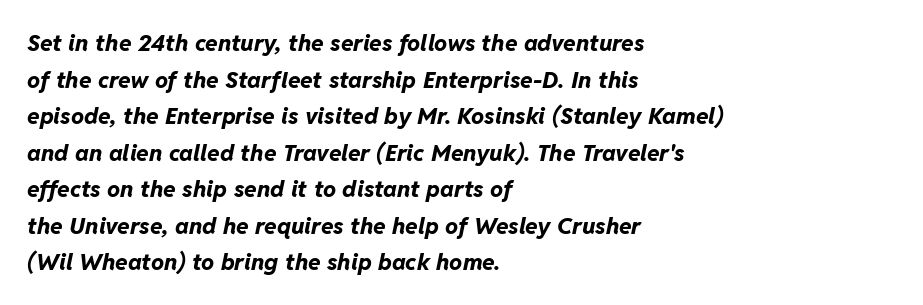
The image shows 23 px bold type, italic (leaning right); set left-aligned, normal line spacing (1.59x), normal letter spacing, not underlined.
